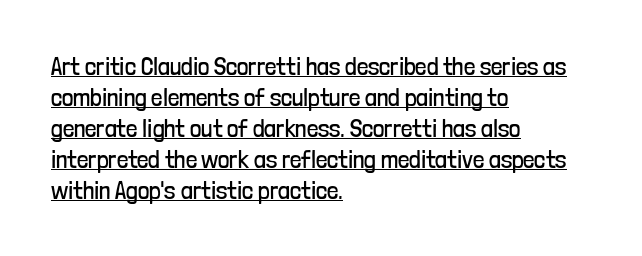
{"italic": "no", "bold": "no", "underline": "yes", "align": "left", "line_spacing_ratio": 1.24, "letter_spacing": "normal", "letter_spacing_em": 0.0, "glyph_px": 25}
